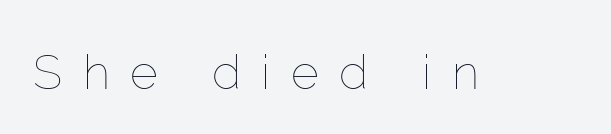
The image shows 48 px thin type, upright; set unusually wide letter spacing (+0.43 em), not underlined; low stroke contrast and a medium x-height.
